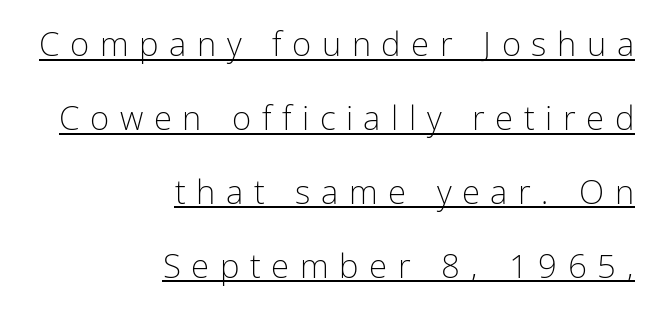
Q: Is the text bold? A: No.
Q: Is the text italic (slanted)? A: No, it is upright.
Q: Is the typeface a serif or a sans-serif typeface? A: Sans-serif.
Q: Is the text underlined? A: Yes.
Q: How is the paragraph aligned? A: Right-aligned.
Q: Is the spacing between letters normal or unusually wide? A: Unusually wide.
Q: Is the spacing between lines tight, normal or loose? A: Loose.
Q: Width (condensed, normal, or wide)? A: Normal.
Q: Stroke contrast? A: Low.
Q: x-height? A: Medium.
Q: Monospaced? A: No.
